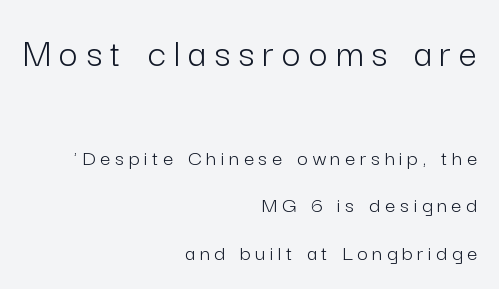
Q: Is the text bold? A: No.
Q: Is the text italic (slanted)? A: No, it is upright.
Q: Is the typeface a serif or a sans-serif typeface? A: Sans-serif.
Q: Is the text underlined? A: No.
Q: How is the paragraph aligned? A: Right-aligned.
Q: Is the spacing between letters normal or unusually wide? A: Unusually wide.
Q: Is the spacing between lines tight, normal or loose? A: Loose.
Q: Which block of text is set in a larger size, the first (top) or the second (bottom)? A: The first (top) one.
Q: Width (condensed, normal, or wide)? A: Normal.
Q: Stroke contrast? A: Low.
Q: x-height? A: Medium.
Q: Monospaced? A: No.
